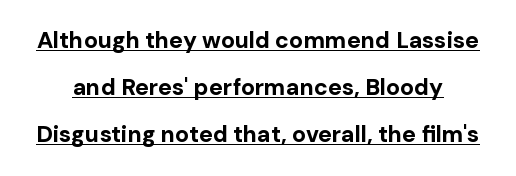
Q: Is the text bold? A: Yes.
Q: Is the text italic (slanted)? A: No, it is upright.
Q: Is the text underlined? A: Yes.
Q: Is the spacing between letters normal or unusually wide? A: Normal.
Q: Is the spacing between lines tight, normal or loose? A: Loose.
